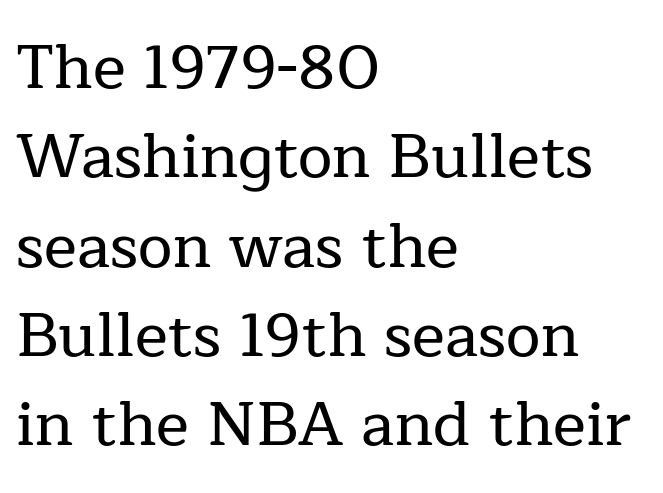
Q: Is the text italic (slanted)? A: No, it is upright.
Q: Is the typeface a serif or a sans-serif typeface? A: Serif.
Q: Is the text underlined? A: No.
Q: How is the paragraph aligned? A: Left-aligned.
Q: Is the spacing between letters normal or unusually wide? A: Normal.
Q: Is the spacing between lines tight, normal or loose? A: Normal.
Q: Width (condensed, normal, or wide)? A: Normal.
Q: Stroke contrast? A: Low.
Q: x-height? A: Medium.
Q: Monospaced? A: No.
